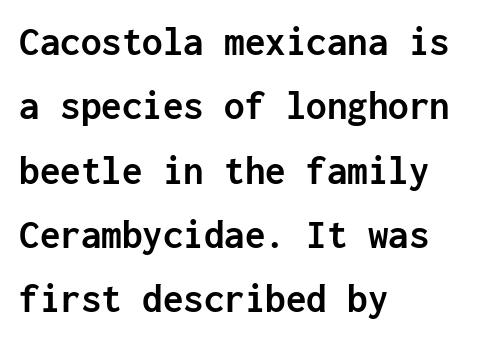
{"serif": "no", "italic": "no", "bold": "yes", "weight": "semibold", "width": "normal", "stroke_contrast": "low", "x_height": "medium", "monospaced": "yes", "underline": "no", "align": "left", "line_spacing": "normal", "line_spacing_ratio": 1.57, "letter_spacing": "normal", "letter_spacing_em": 0.0, "glyph_px": 41}
